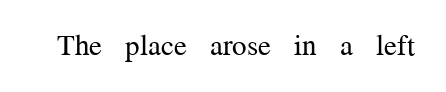
Q: Is the text bold? A: No.
Q: Is the text italic (slanted)? A: No, it is upright.
Q: Is the typeface a serif or a sans-serif typeface? A: Serif.
Q: Is the text underlined? A: No.
Q: Is the spacing between letters normal or unusually wide? A: Normal.
Q: Width (condensed, normal, or wide)? A: Normal.
Q: Stroke contrast? A: Medium.
Q: x-height? A: Medium.
Q: Monospaced? A: No.
